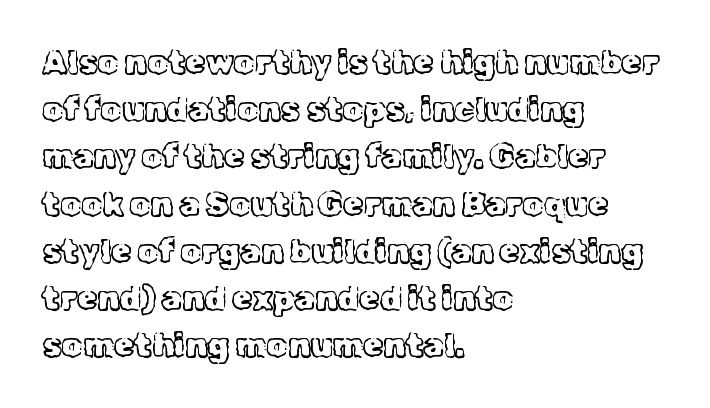
The image shows 33 px light serif type, upright; set left-aligned, normal line spacing (1.43x), normal letter spacing, not underlined; a medium x-height.
